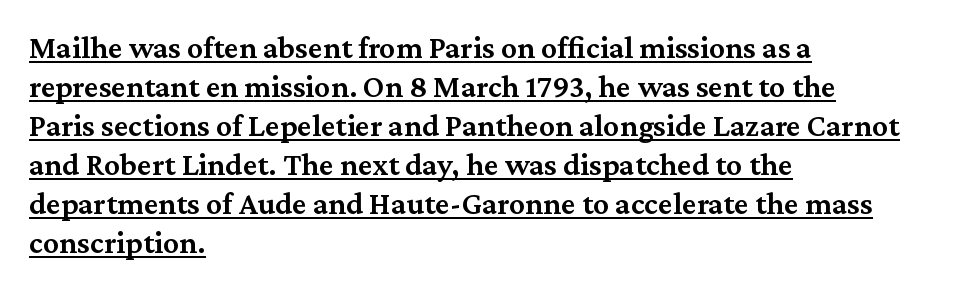
Does the weight exceed regular? Yes, but only to semibold. A typesetter would mark this as roman, not italic. Underlined type. Think of a printed novel: that variable character pitch is what you see here. Caption: multi-line text, flush left, ragged right.
